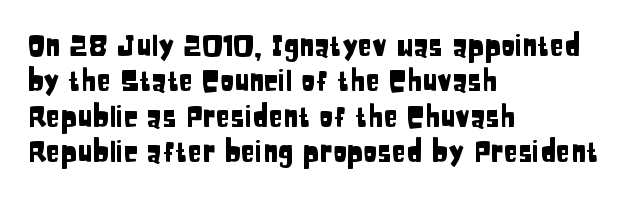
The image shows 29 px condensed sans-serif type, upright; set left-aligned, line spacing 1.22x, normal letter spacing, not underlined; low stroke contrast and a large x-height.
